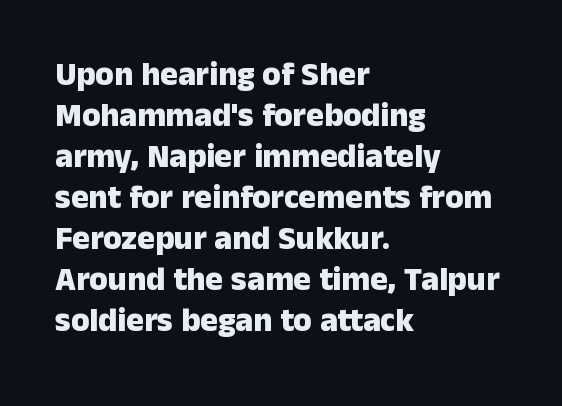
Q: Is the text bold? A: Yes.
Q: Is the text italic (slanted)? A: No, it is upright.
Q: Is the typeface a serif or a sans-serif typeface? A: Sans-serif.
Q: Is the text underlined? A: No.
Q: How is the paragraph aligned? A: Left-aligned.
Q: Is the spacing between letters normal or unusually wide? A: Normal.
Q: Width (condensed, normal, or wide)? A: Normal.
Q: Stroke contrast? A: Low.
Q: x-height? A: Medium.
Q: Monospaced? A: No.
